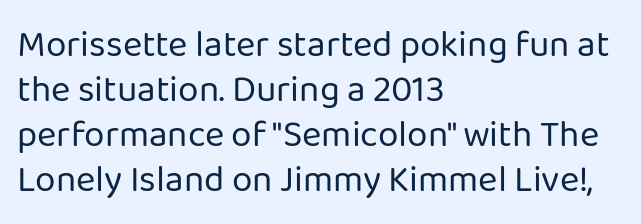
{"serif": "no", "italic": "no", "bold": "no", "weight": "regular", "width": "normal", "stroke_contrast": "low", "x_height": "medium", "monospaced": "no", "underline": "no", "align": "left", "line_spacing_ratio": 1.22, "letter_spacing": "normal", "letter_spacing_em": 0.0, "glyph_px": 37}
